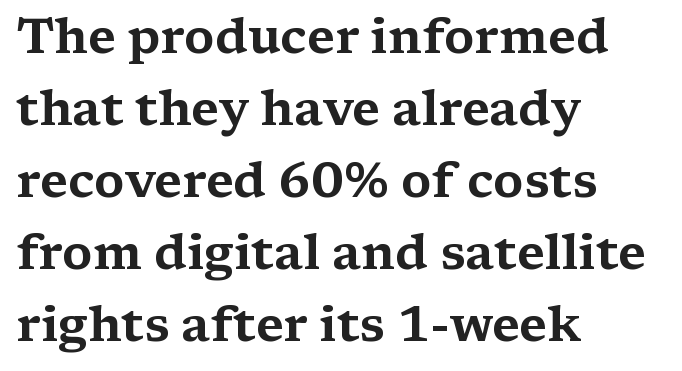
The image shows 49 px wide serif type, upright; set left-aligned, normal line spacing (1.47x), normal letter spacing, not underlined; medium stroke contrast and a medium x-height.
